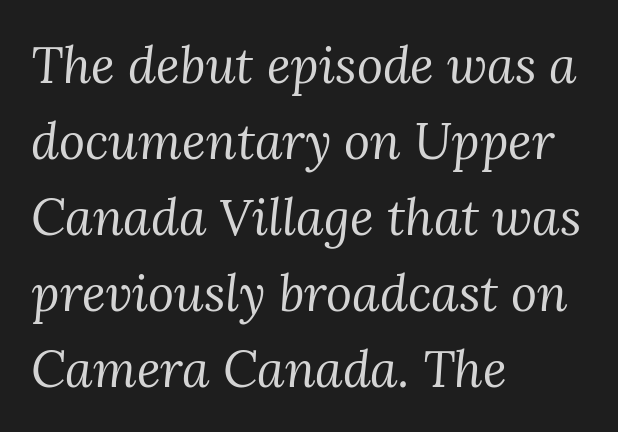
{"serif": "yes", "italic": "yes", "lean": "right", "slant_degrees": 3, "bold": "no", "weight": "regular", "width": "normal", "stroke_contrast": "medium", "x_height": "medium", "monospaced": "no", "underline": "no", "align": "left", "line_spacing": "normal", "line_spacing_ratio": 1.52, "letter_spacing": "normal", "letter_spacing_em": 0.0, "glyph_px": 50}
